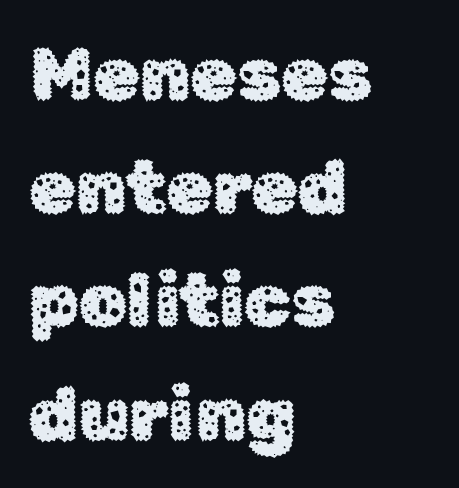
{"serif": "no", "italic": "no", "width": "normal", "stroke_contrast": "low", "x_height": "medium", "monospaced": "no", "underline": "no", "align": "left", "line_spacing": "normal", "line_spacing_ratio": 1.51, "letter_spacing": "normal", "letter_spacing_em": 0.0, "glyph_px": 75}
